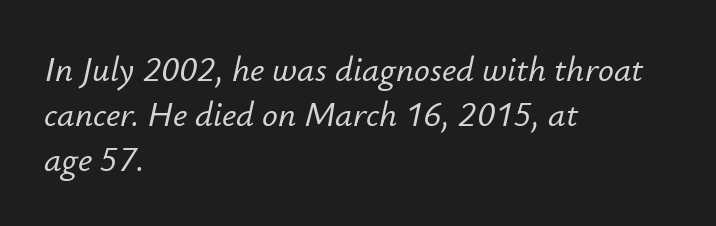
{"italic": "yes", "lean": "right", "slant_degrees": 12, "width": "normal", "stroke_contrast": "low", "x_height": "small", "monospaced": "no", "underline": "no", "align": "left", "line_spacing": "normal", "line_spacing_ratio": 1.28, "letter_spacing": "normal", "letter_spacing_em": 0.0, "glyph_px": 35}
